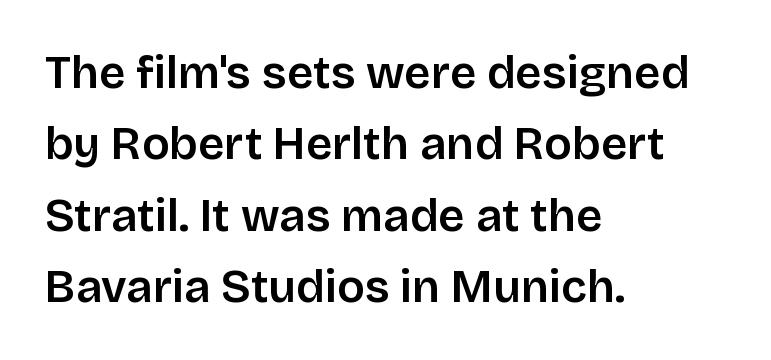
Q: Is the text italic (slanted)? A: No, it is upright.
Q: Is the typeface a serif or a sans-serif typeface? A: Sans-serif.
Q: Is the text underlined? A: No.
Q: How is the paragraph aligned? A: Left-aligned.
Q: Is the spacing between letters normal or unusually wide? A: Normal.
Q: Is the spacing between lines tight, normal or loose? A: Normal.
Q: Width (condensed, normal, or wide)? A: Normal.
Q: Stroke contrast? A: Low.
Q: x-height? A: Large.
Q: Monospaced? A: No.
